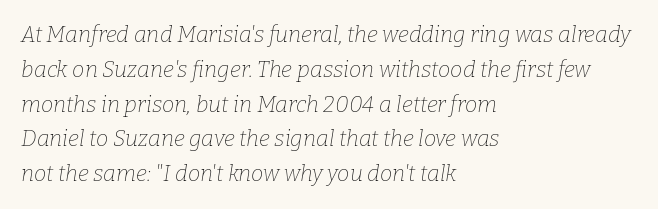
{"italic": "yes", "lean": "right", "slant_degrees": 9, "bold": "no", "underline": "no", "align": "left", "line_spacing": "normal", "line_spacing_ratio": 1.58, "letter_spacing": "normal", "letter_spacing_em": 0.0, "glyph_px": 22}
